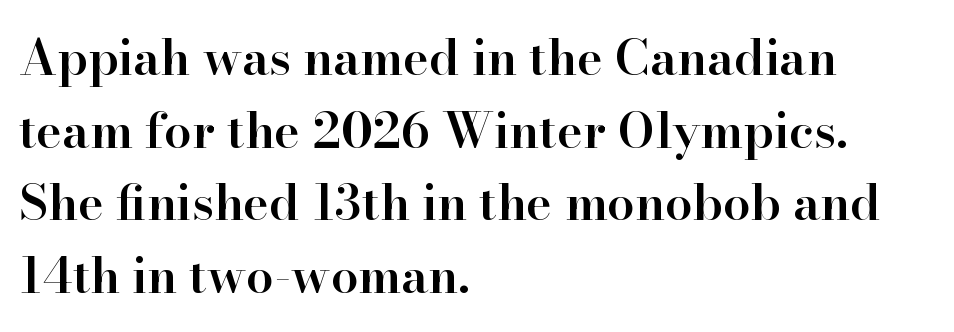
{"serif": "yes", "italic": "no", "bold": "semi", "weight": "semibold", "width": "normal", "stroke_contrast": "high", "x_height": "small", "monospaced": "no", "underline": "no", "align": "left", "line_spacing": "normal", "line_spacing_ratio": 1.48, "letter_spacing": "normal", "letter_spacing_em": 0.0, "glyph_px": 49}
